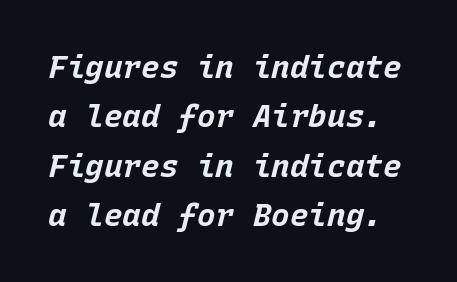
The rows are spaced the way most documents space them. Tall strokes in this sample are angled rather than plumb. Each letter, wide or thin by design, is forced into the same width here. Clear beneath every line of the passage.
